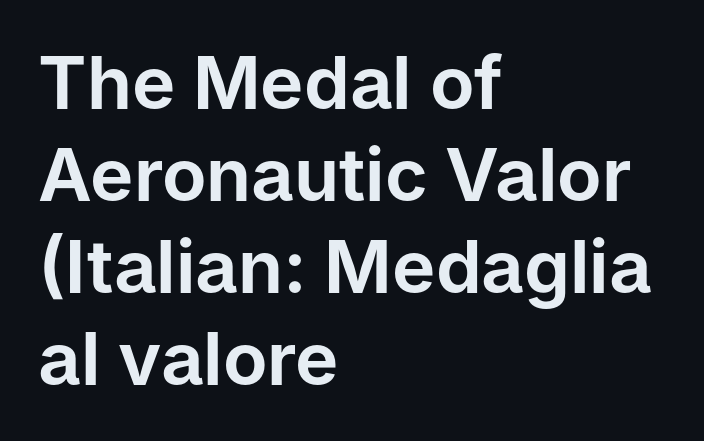
Q: Is the text italic (slanted)? A: No, it is upright.
Q: Is the typeface a serif or a sans-serif typeface? A: Sans-serif.
Q: Is the text underlined? A: No.
Q: How is the paragraph aligned? A: Left-aligned.
Q: Is the spacing between letters normal or unusually wide? A: Normal.
Q: Is the spacing between lines tight, normal or loose? A: Normal.
Q: Width (condensed, normal, or wide)? A: Normal.
Q: Stroke contrast? A: Low.
Q: x-height? A: Medium.
Q: Monospaced? A: No.
